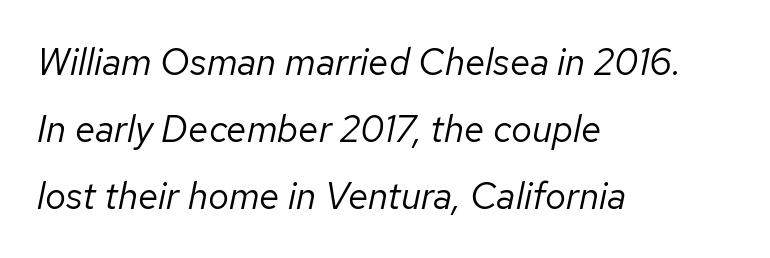
Is the block centered? No — it sits flush against the left margin. Think standard paragraph weight, or any step lighter than that. There is no visible air inserted between adjacent glyphs. Compared with ordinary roman type, these characters are visibly tilted. The face used here is proportionally spaced, like ordinary book or web type.
